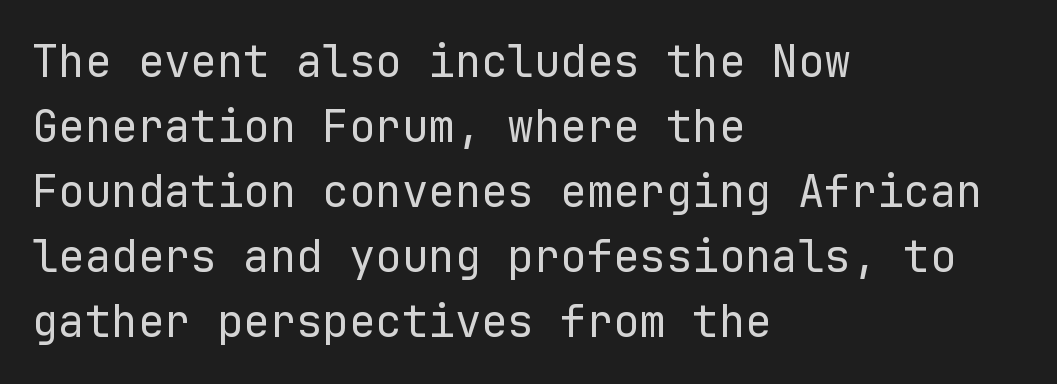
Line starts are locked; line ends wander. Nope, no serifs anywhere on these letters. Quick note: interline space is typical. Is this a heavy cut? Hardly; it is regular or lighter.
